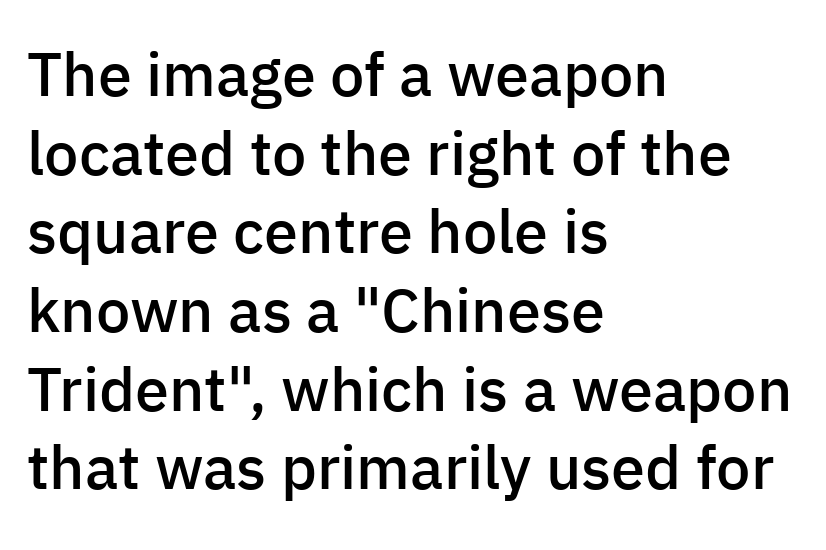
The letters carry no serifs — their stems end cleanly without finishing strokes. Horizontally, the lines are justified to the leading edge only. Compared with typical body copy, the letter spacing here is the same. Honestly, the row spacing looks completely unremarkable. Anything drawn beneath the words? Only blank space. The strokes are fattened partway — semibold, not bold.
